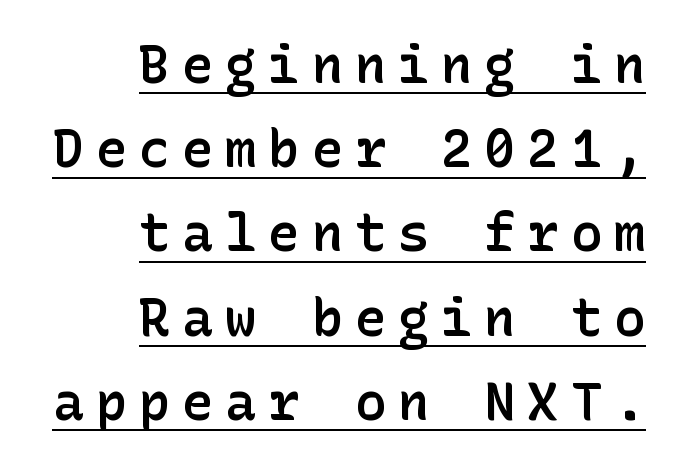
The image shows 52 px semibold sans-serif type, upright; set right-aligned, normal line spacing (1.62x), unusually wide letter spacing (+0.23 em), underlined; low stroke contrast and a medium x-height.
